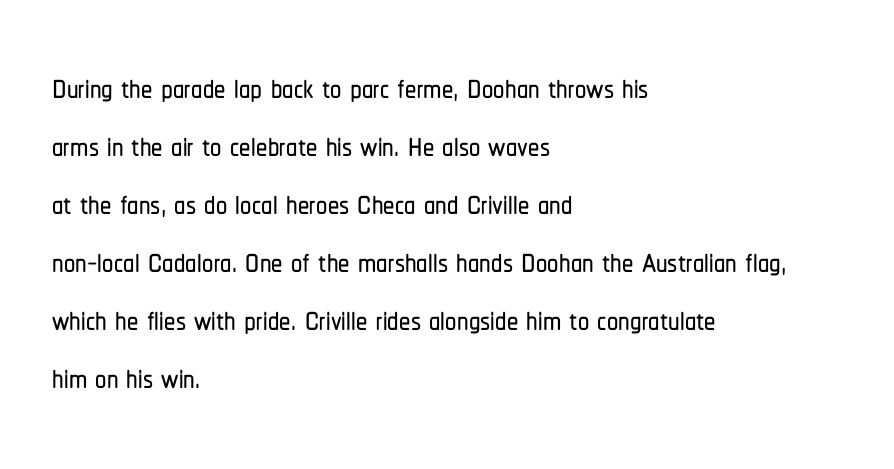
Q: Is the text italic (slanted)? A: No, it is upright.
Q: Is the typeface a serif or a sans-serif typeface? A: Sans-serif.
Q: Is the text underlined? A: No.
Q: How is the paragraph aligned? A: Left-aligned.
Q: Is the spacing between letters normal or unusually wide? A: Normal.
Q: Is the spacing between lines tight, normal or loose? A: Normal.
Q: Width (condensed, normal, or wide)? A: Condensed.
Q: Stroke contrast? A: Low.
Q: x-height? A: Medium.
Q: Monospaced? A: No.
